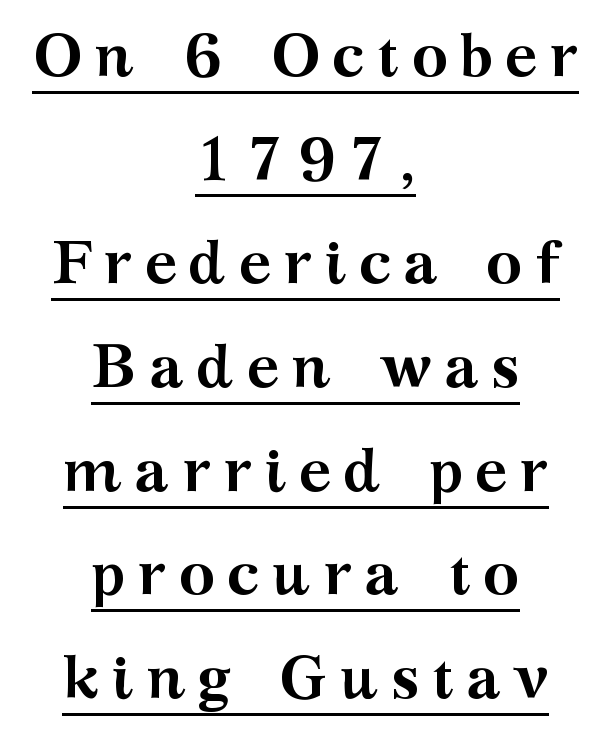
Q: Is the text bold? A: Yes.
Q: Is the text italic (slanted)? A: No, it is upright.
Q: Is the typeface a serif or a sans-serif typeface? A: Serif.
Q: Is the text underlined? A: Yes.
Q: How is the paragraph aligned? A: Centered.
Q: Is the spacing between letters normal or unusually wide? A: Unusually wide.
Q: Is the spacing between lines tight, normal or loose? A: Normal.
Q: Width (condensed, normal, or wide)? A: Wide.
Q: Stroke contrast? A: Medium.
Q: x-height? A: Medium.
Q: Monospaced? A: No.
